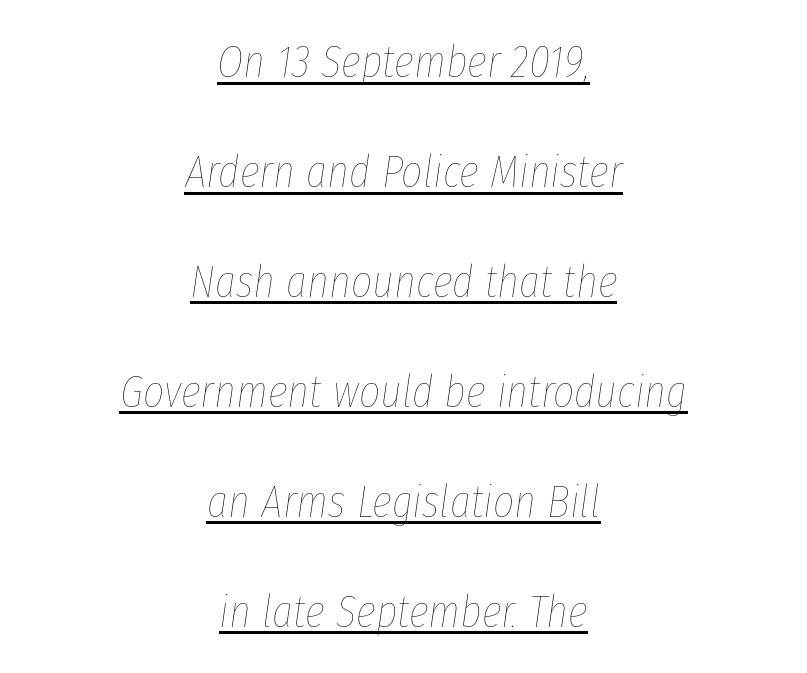
Q: Is the text bold? A: No.
Q: Is the text italic (slanted)? A: Yes, it leans right by about 8 degrees.
Q: Is the text underlined? A: Yes.
Q: How is the paragraph aligned? A: Centered.
Q: Is the spacing between letters normal or unusually wide? A: Normal.
Q: Is the spacing between lines tight, normal or loose? A: Loose.
Q: Width (condensed, normal, or wide)? A: Condensed.
Q: Stroke contrast? A: Low.
Q: x-height? A: Medium.
Q: Monospaced? A: No.
